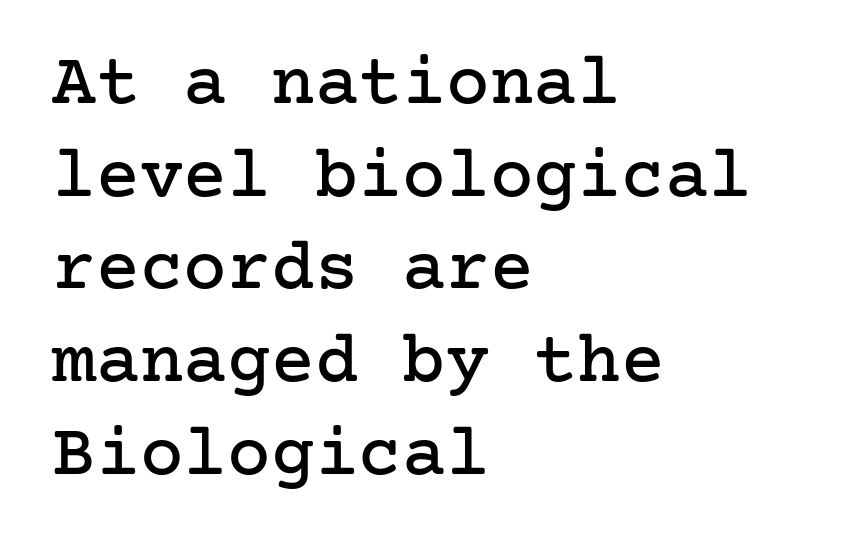
Q: Is the text italic (slanted)? A: No, it is upright.
Q: Is the typeface a serif or a sans-serif typeface? A: Serif.
Q: Is the text underlined? A: No.
Q: How is the paragraph aligned? A: Left-aligned.
Q: Is the spacing between letters normal or unusually wide? A: Normal.
Q: Is the spacing between lines tight, normal or loose? A: Normal.
Q: Width (condensed, normal, or wide)? A: Normal.
Q: Stroke contrast? A: Low.
Q: x-height? A: Medium.
